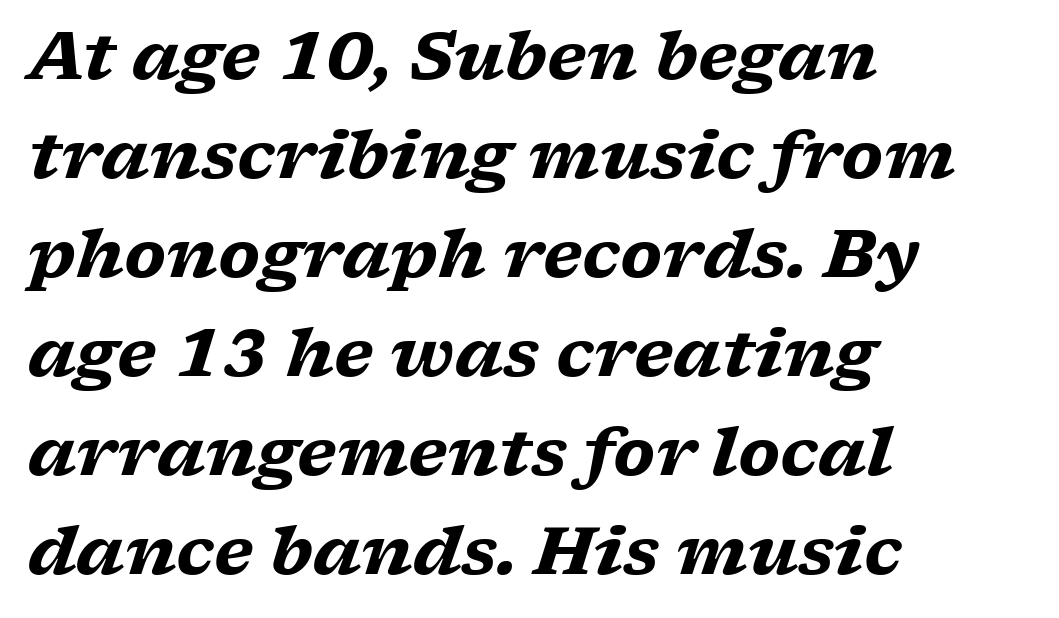
The image shows 66 px heavy, wide serif type, italic (leaning right); set left-aligned, normal line spacing (1.5x), normal letter spacing, not underlined; low stroke contrast and a medium x-height.
